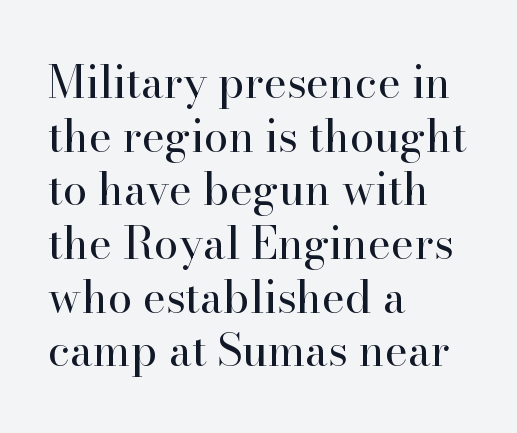
{"serif": "yes", "italic": "no", "bold": "no", "weight": "regular", "width": "normal", "stroke_contrast": "high", "x_height": "small", "monospaced": "no", "underline": "no", "align": "left", "line_spacing_ratio": 1.22, "letter_spacing": "normal", "letter_spacing_em": 0.0, "glyph_px": 44}
